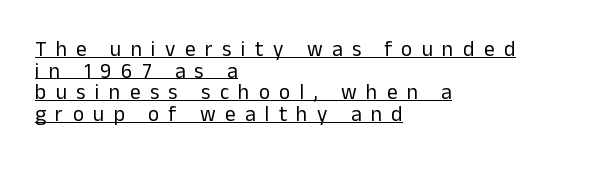
Q: Is the text bold? A: No.
Q: Is the text italic (slanted)? A: No, it is upright.
Q: Is the text underlined? A: Yes.
Q: How is the paragraph aligned? A: Left-aligned.
Q: Is the spacing between letters normal or unusually wide? A: Unusually wide.
Q: Is the spacing between lines tight, normal or loose? A: Tight.
